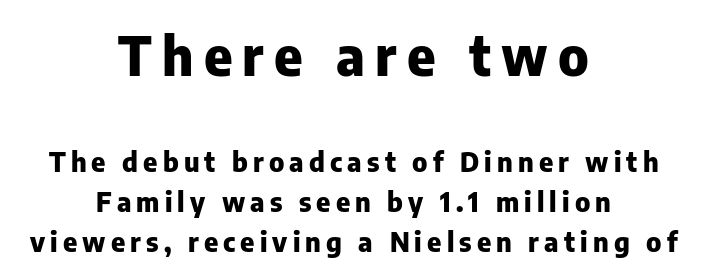
Q: Is the text bold? A: Yes.
Q: Is the text italic (slanted)? A: No, it is upright.
Q: Is the typeface a serif or a sans-serif typeface? A: Sans-serif.
Q: Is the text underlined? A: No.
Q: How is the paragraph aligned? A: Centered.
Q: Is the spacing between lines tight, normal or loose? A: Normal.
Q: Which block of text is set in a larger size, the first (top) or the second (bottom)? A: The first (top) one.
Q: Width (condensed, normal, or wide)? A: Normal.
Q: Stroke contrast? A: Low.
Q: x-height? A: Medium.
Q: Monospaced? A: No.
